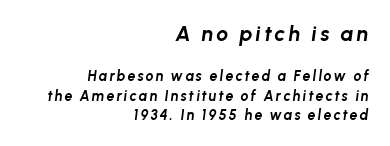
Q: Is the text bold? A: Yes.
Q: Is the text italic (slanted)? A: Yes, it leans right by about 8 degrees.
Q: Is the text underlined? A: No.
Q: How is the paragraph aligned? A: Right-aligned.
Q: Is the spacing between lines tight, normal or loose? A: Normal.
Q: Which block of text is set in a larger size, the first (top) or the second (bottom)? A: The first (top) one.
